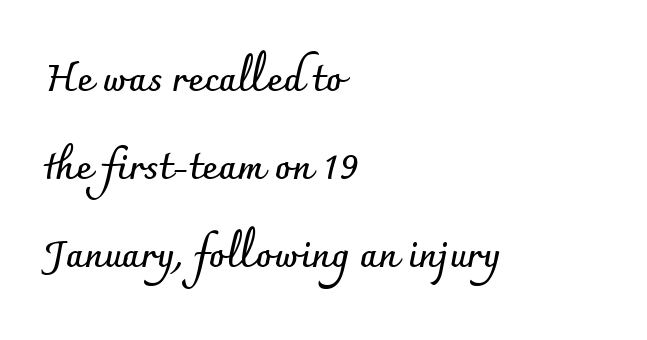
{"serif": "no", "bold": "yes", "weight": "semibold", "width": "normal", "stroke_contrast": "low", "x_height": "small", "monospaced": "no", "underline": "no", "align": "left", "line_spacing": "loose", "line_spacing_ratio": 2.32, "letter_spacing": "normal", "letter_spacing_em": 0.0, "glyph_px": 38}
